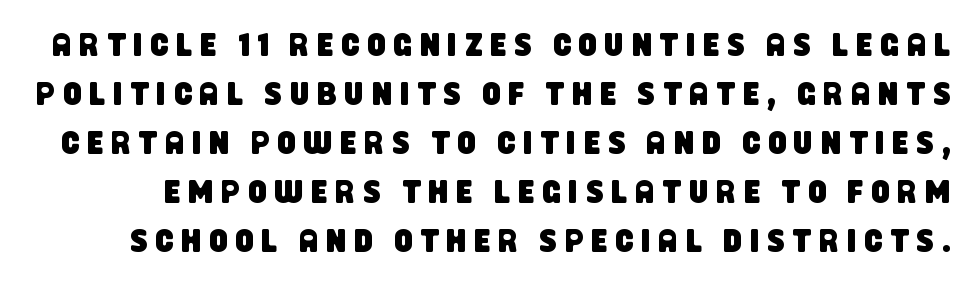
Q: Is the typeface a serif or a sans-serif typeface? A: Sans-serif.
Q: Is the text underlined? A: No.
Q: Is the spacing between letters normal or unusually wide? A: Unusually wide.
Q: Is the spacing between lines tight, normal or loose? A: Normal.
Q: Width (condensed, normal, or wide)? A: Condensed.
Q: Stroke contrast? A: Low.
Q: x-height? A: Large.
Q: Monospaced? A: No.
